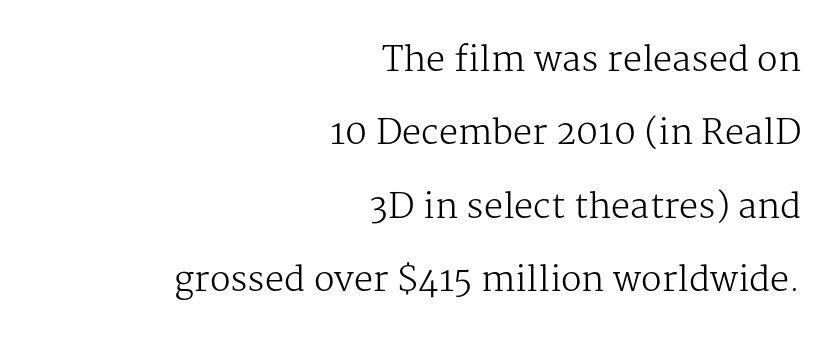
Q: Is the text bold? A: No.
Q: Is the text italic (slanted)? A: No, it is upright.
Q: Is the typeface a serif or a sans-serif typeface? A: Serif.
Q: Is the text underlined? A: No.
Q: How is the paragraph aligned? A: Right-aligned.
Q: Is the spacing between letters normal or unusually wide? A: Normal.
Q: Is the spacing between lines tight, normal or loose? A: Loose.
Q: Width (condensed, normal, or wide)? A: Normal.
Q: Stroke contrast? A: Medium.
Q: x-height? A: Medium.
Q: Monospaced? A: No.
